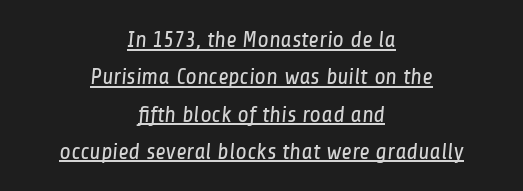
The image shows 23 px text type; set centered, normal line spacing (1.62x), normal letter spacing, underlined.
